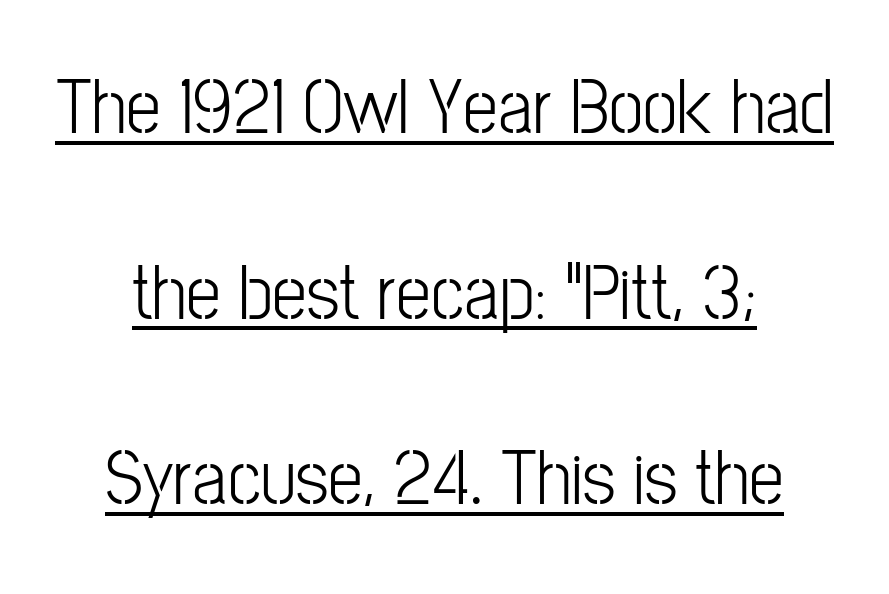
The image shows 78 px light, condensed sans-serif type, upright; set centered, loose line spacing (2.38x), normal letter spacing, underlined; low stroke contrast and a medium x-height.
